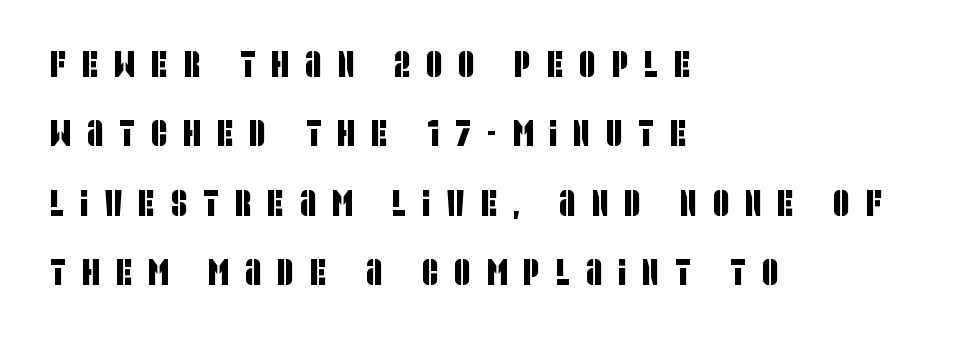
Compared with typical paragraphs, the rows here are farther apart. Looks like regular typesetting: each glyph gets only the width it needs. What kind of face is this? One without serifs — a sans. Substantial extra tracking has been applied to these lines.
